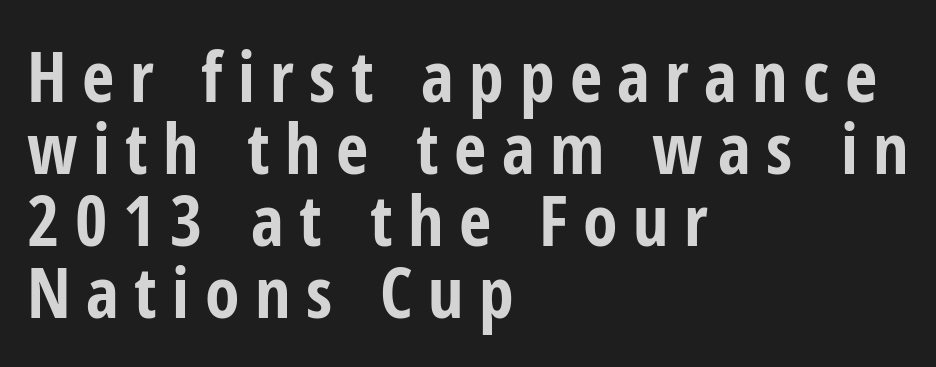
Q: Is the text bold? A: Yes.
Q: Is the text italic (slanted)? A: No, it is upright.
Q: Is the typeface a serif or a sans-serif typeface? A: Sans-serif.
Q: Is the text underlined? A: No.
Q: How is the paragraph aligned? A: Left-aligned.
Q: Is the spacing between letters normal or unusually wide? A: Unusually wide.
Q: Is the spacing between lines tight, normal or loose? A: Tight.
Q: Width (condensed, normal, or wide)? A: Condensed.
Q: Stroke contrast? A: Low.
Q: x-height? A: Medium.
Q: Monospaced? A: No.
